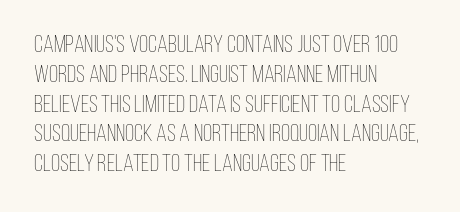
The image shows 24 px text type, upright; set left-aligned, line spacing 1.24x, normal letter spacing, not underlined.
